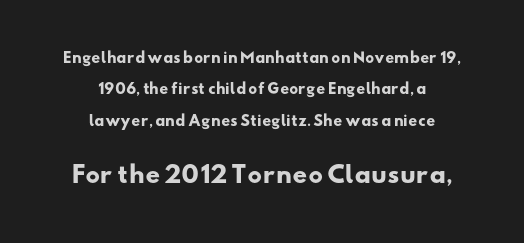
This block would shrink considerably if given ordinary leading; it's expanded now. Rule under the text: the space is simply empty. Which of the two is more prominent by size? The second, at the bottom. The passage shown is emphatically bold. Centered paragraph, ragged on both sides. Caption: standard tracking, unaltered.
